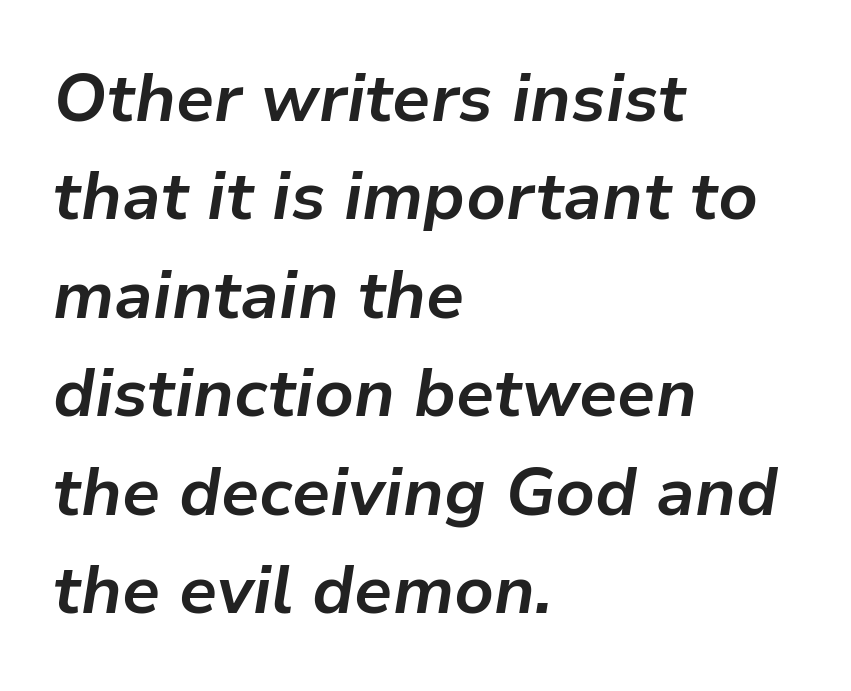
The image shows 67 px bold type, italic (leaning right); set left-aligned, normal line spacing (1.47x), normal letter spacing, not underlined; low stroke contrast and a medium x-height.
